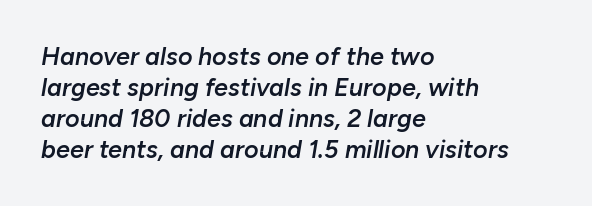
The strokes are fattened partway — semibold, not bold. In terms of letterspacing, this is plain default setting. The zone under the glyphs is completely vacant. A classic flush-left, rag-right setting is used for this passage. The specimen reads as italic at a glance.
